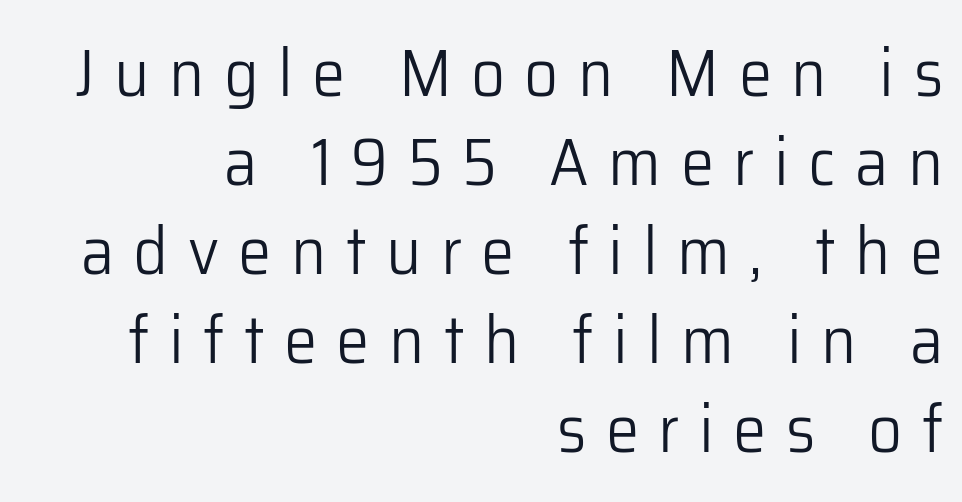
Q: Is the text bold? A: No.
Q: Is the text italic (slanted)? A: No, it is upright.
Q: Is the typeface a serif or a sans-serif typeface? A: Sans-serif.
Q: Is the text underlined? A: No.
Q: How is the paragraph aligned? A: Right-aligned.
Q: Is the spacing between letters normal or unusually wide? A: Unusually wide.
Q: Is the spacing between lines tight, normal or loose? A: Normal.
Q: Width (condensed, normal, or wide)? A: Normal.
Q: Stroke contrast? A: Low.
Q: x-height? A: Medium.
Q: Monospaced? A: No.
